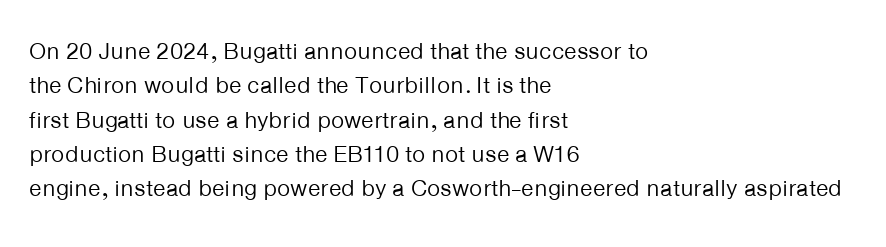
Q: Is the text bold? A: No.
Q: Is the text italic (slanted)? A: No, it is upright.
Q: Is the text underlined? A: No.
Q: How is the paragraph aligned? A: Left-aligned.
Q: Is the spacing between letters normal or unusually wide? A: Normal.
Q: Is the spacing between lines tight, normal or loose? A: Normal.
